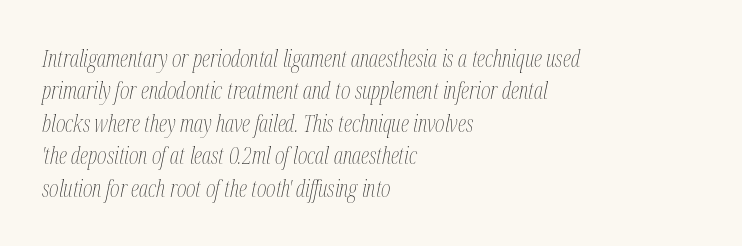
The image shows 23 px text type, italic (leaning right); set left-aligned, normal line spacing (1.41x), normal letter spacing, not underlined.
